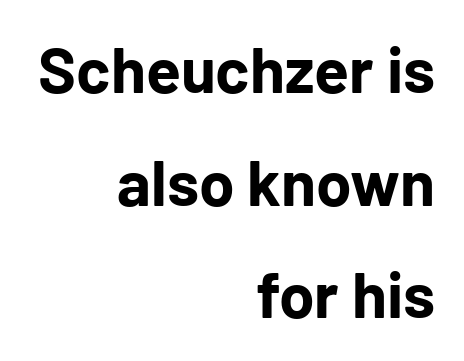
The image shows 64 px bold sans-serif type, upright; set right-aligned, line spacing 1.76x, normal letter spacing, not underlined; low stroke contrast and a medium x-height.
